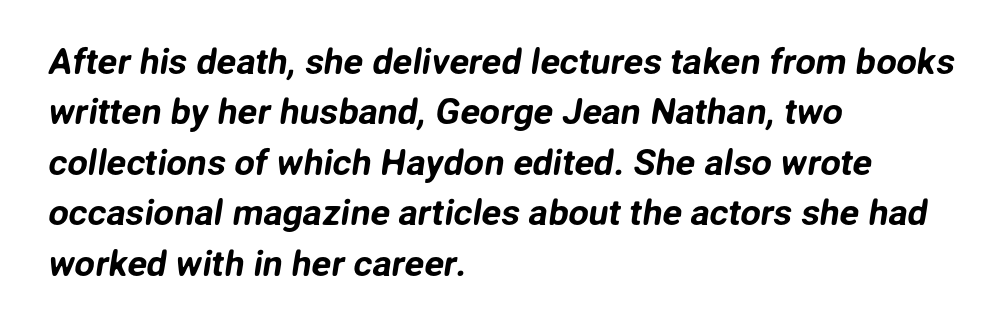
Q: Is the typeface a serif or a sans-serif typeface? A: Sans-serif.
Q: Is the text underlined? A: No.
Q: How is the paragraph aligned? A: Left-aligned.
Q: Is the spacing between letters normal or unusually wide? A: Normal.
Q: Is the spacing between lines tight, normal or loose? A: Normal.
Q: Width (condensed, normal, or wide)? A: Normal.
Q: Stroke contrast? A: Low.
Q: x-height? A: Medium.
Q: Monospaced? A: No.
